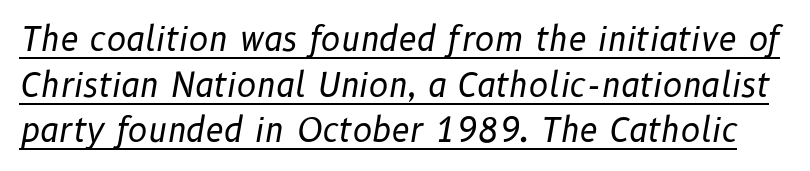
{"italic": "yes", "lean": "right", "slant_degrees": 10, "bold": "no", "weight": "regular", "width": "normal", "stroke_contrast": "low", "x_height": "medium", "monospaced": "no", "underline": "yes", "line_spacing": "normal", "line_spacing_ratio": 1.38, "letter_spacing": "normal", "letter_spacing_em": 0.0, "glyph_px": 33}
